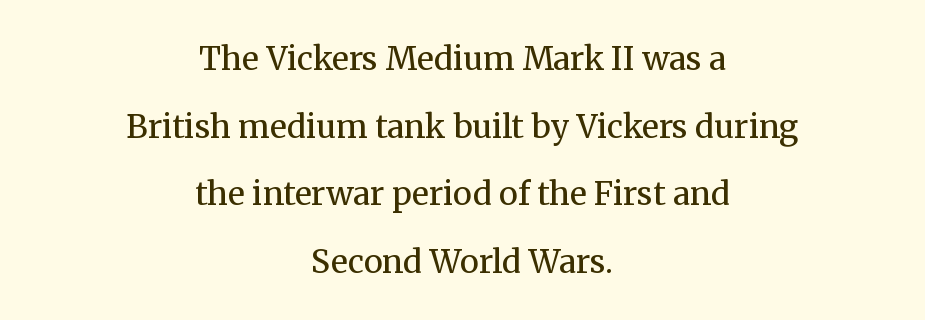
Does the leading feel generous? Absolutely, it's lavish. The glyphs are unaccompanied by any horizontal stroke below them. Each stroke keeps to a modest, everyday thickness or less. Think of a printed novel: that variable character pitch is what you see here.
